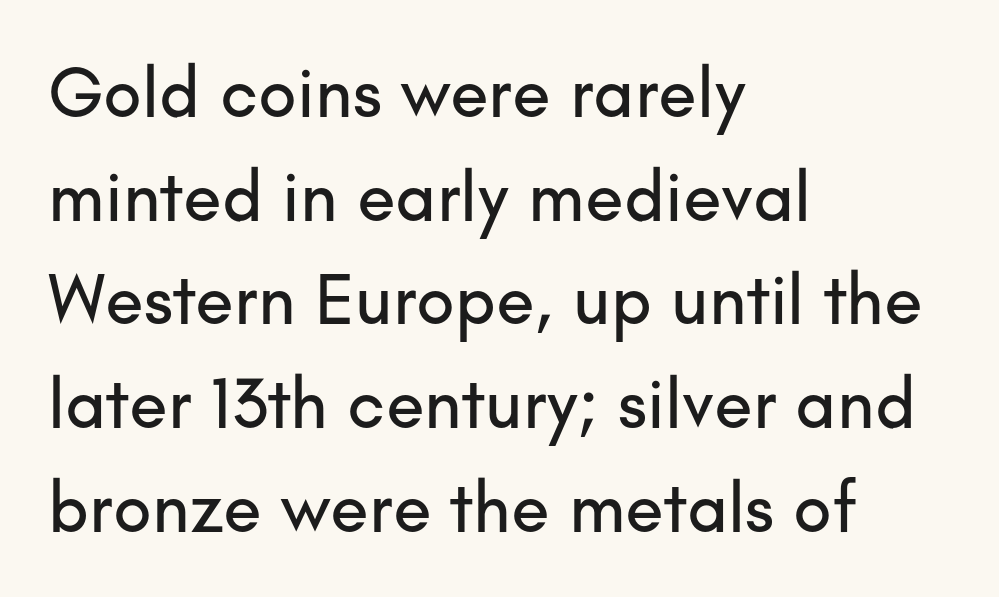
Q: Is the text italic (slanted)? A: No, it is upright.
Q: Is the typeface a serif or a sans-serif typeface? A: Sans-serif.
Q: Is the text underlined? A: No.
Q: How is the paragraph aligned? A: Left-aligned.
Q: Is the spacing between letters normal or unusually wide? A: Normal.
Q: Is the spacing between lines tight, normal or loose? A: Normal.
Q: Width (condensed, normal, or wide)? A: Normal.
Q: Stroke contrast? A: Low.
Q: x-height? A: Small.
Q: Monospaced? A: No.
